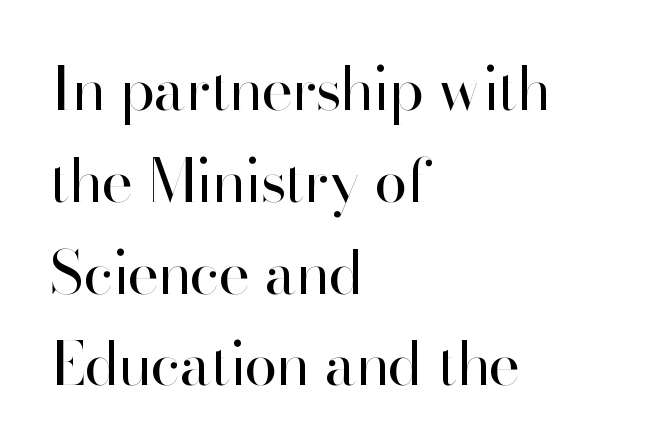
Q: Is the text bold? A: No.
Q: Is the text italic (slanted)? A: No, it is upright.
Q: Is the typeface a serif or a sans-serif typeface? A: Sans-serif.
Q: Is the text underlined? A: No.
Q: How is the paragraph aligned? A: Left-aligned.
Q: Is the spacing between letters normal or unusually wide? A: Normal.
Q: Is the spacing between lines tight, normal or loose? A: Normal.
Q: Width (condensed, normal, or wide)? A: Normal.
Q: Stroke contrast? A: High.
Q: x-height? A: Small.
Q: Monospaced? A: No.
